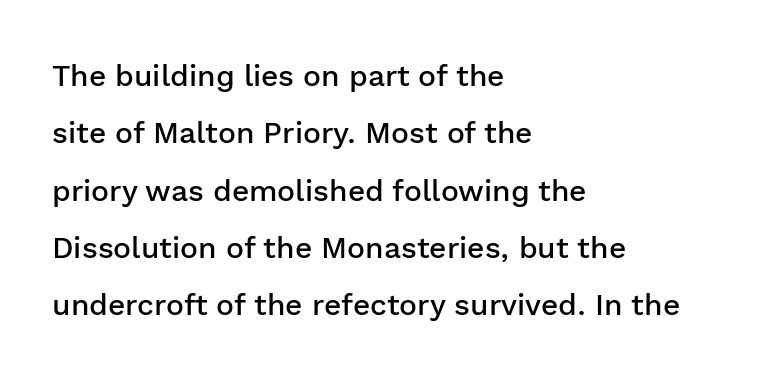
Q: Is the text bold? A: Semi-bold.
Q: Is the text italic (slanted)? A: No, it is upright.
Q: Is the typeface a serif or a sans-serif typeface? A: Sans-serif.
Q: Is the text underlined? A: No.
Q: How is the paragraph aligned? A: Left-aligned.
Q: Is the spacing between letters normal or unusually wide? A: Normal.
Q: Is the spacing between lines tight, normal or loose? A: Loose.
Q: Width (condensed, normal, or wide)? A: Normal.
Q: Stroke contrast? A: Low.
Q: x-height? A: Medium.
Q: Monospaced? A: No.
